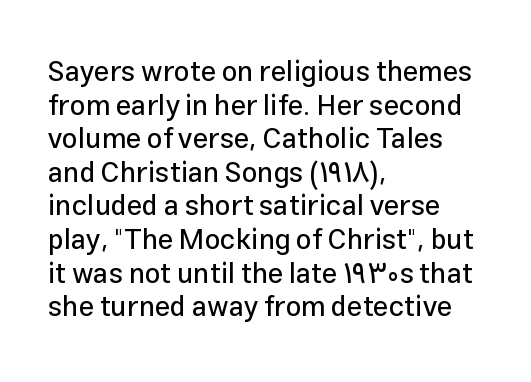
Q: Is the text italic (slanted)? A: No, it is upright.
Q: Is the typeface a serif or a sans-serif typeface? A: Sans-serif.
Q: Is the text underlined? A: No.
Q: How is the paragraph aligned? A: Left-aligned.
Q: Is the spacing between letters normal or unusually wide? A: Normal.
Q: Width (condensed, normal, or wide)? A: Normal.
Q: Stroke contrast? A: Low.
Q: x-height? A: Medium.
Q: Monospaced? A: No.
